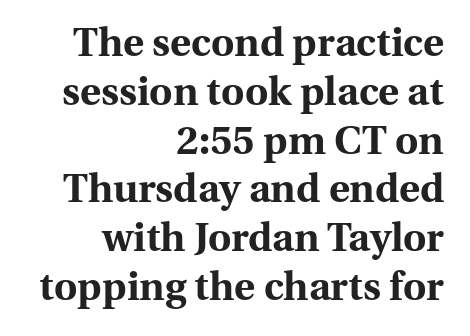
{"serif": "yes", "italic": "no", "bold": "yes", "weight": "bold", "width": "normal", "stroke_contrast": "medium", "x_height": "medium", "monospaced": "no", "underline": "no", "align": "right", "line_spacing_ratio": 1.22, "letter_spacing": "normal", "letter_spacing_em": 0.0, "glyph_px": 40}
